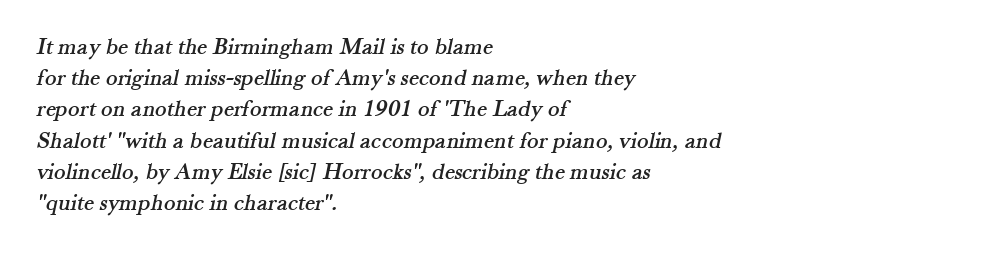
Q: Is the text underlined? A: No.
Q: How is the paragraph aligned? A: Left-aligned.
Q: Is the spacing between letters normal or unusually wide? A: Normal.
Q: Is the spacing between lines tight, normal or loose? A: Normal.
